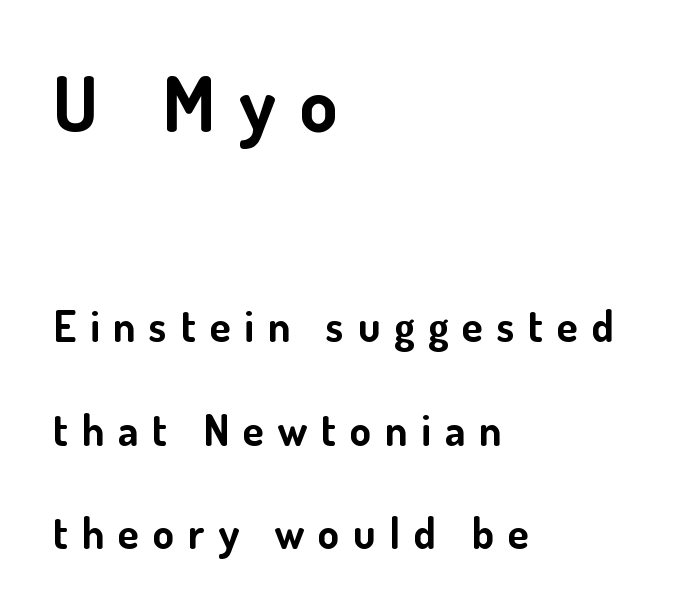
Q: Is the text bold? A: Yes.
Q: Is the text italic (slanted)? A: No, it is upright.
Q: Is the typeface a serif or a sans-serif typeface? A: Sans-serif.
Q: Is the text underlined? A: No.
Q: How is the paragraph aligned? A: Left-aligned.
Q: Is the spacing between letters normal or unusually wide? A: Unusually wide.
Q: Is the spacing between lines tight, normal or loose? A: Loose.
Q: Which block of text is set in a larger size, the first (top) or the second (bottom)? A: The first (top) one.
Q: Width (condensed, normal, or wide)? A: Normal.
Q: Stroke contrast? A: Low.
Q: x-height? A: Small.
Q: Monospaced? A: No.
